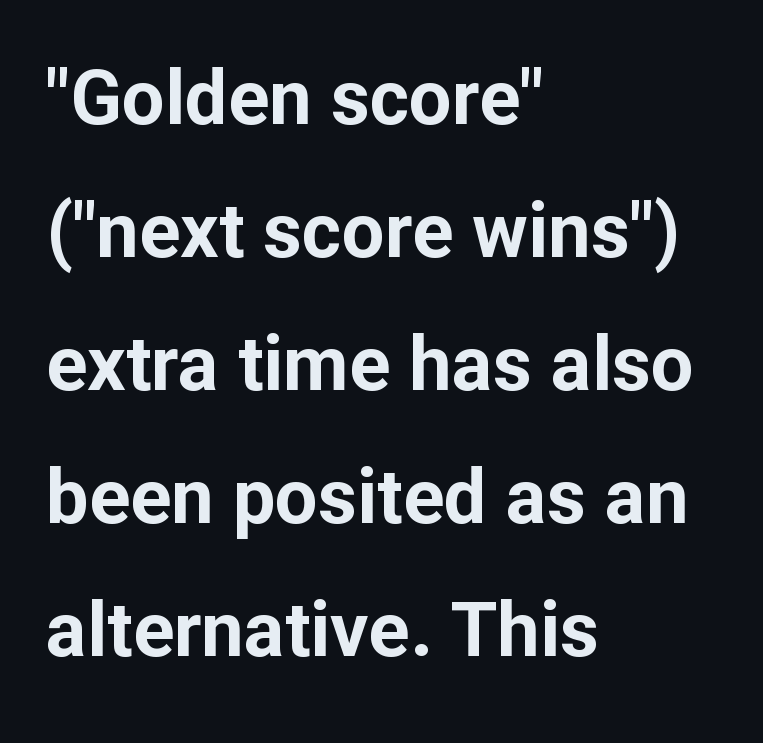
The image shows 76 px bold sans-serif type, upright; set left-aligned, line spacing 1.75x, normal letter spacing, not underlined; low stroke contrast and a medium x-height.
